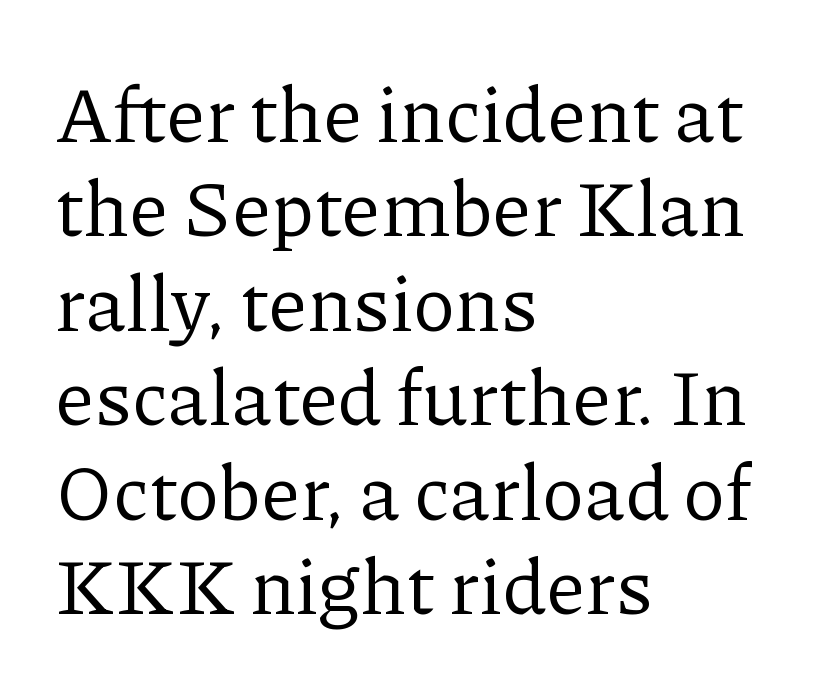
The image shows 78 px regular-weight serif type, upright; set left-aligned, line spacing 1.21x, normal letter spacing, not underlined; low stroke contrast and a medium x-height.
